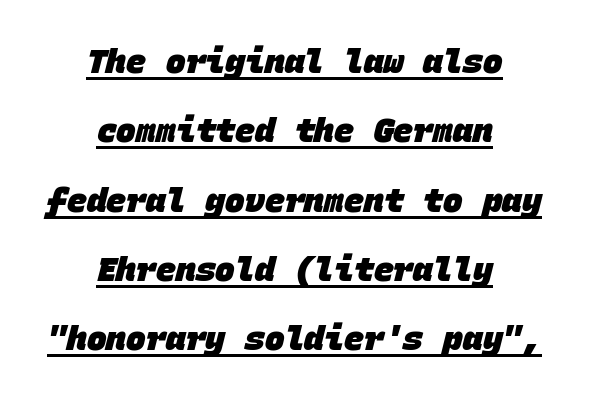
{"serif": "no", "bold": "yes", "weight": "heavy", "width": "normal", "stroke_contrast": "low", "x_height": "large", "monospaced": "yes", "underline": "yes", "align": "center", "line_spacing": "loose", "line_spacing_ratio": 2.1, "letter_spacing": "normal", "letter_spacing_em": 0.0, "glyph_px": 33}
